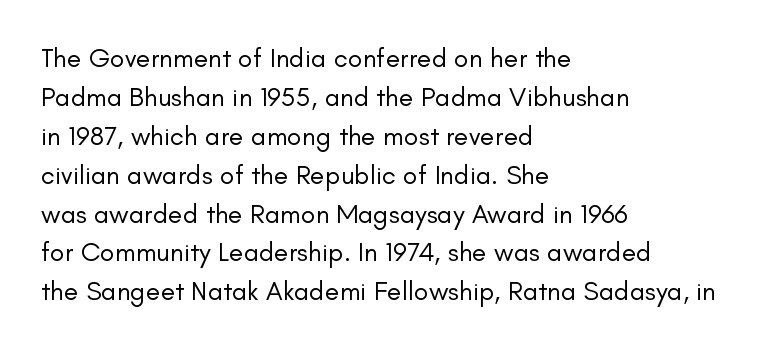
The image shows 27 px text type, upright; set left-aligned, normal line spacing (1.44x), normal letter spacing, not underlined.
